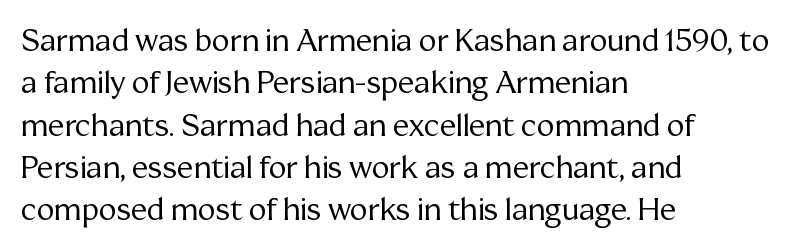
Little horizontal feet cap the strokes, marking this as serif type. This sample uses an upright cut, with every glyph sitting square on the baseline. The space directly below the letters is spotless. The passage shown stacks its lines at a standard gap.
